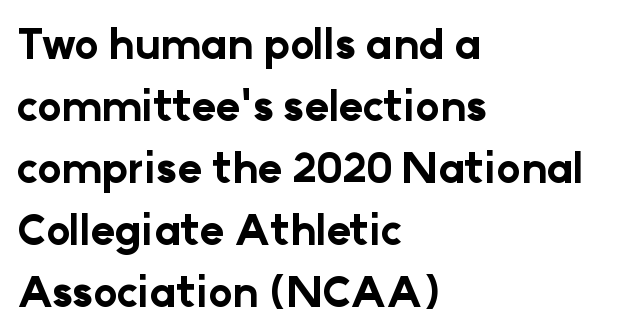
Is the type bold? Yes — the strokes are clearly thick and heavy. Inter-character spacing is left at the font's built-in metrics. What's the leading like? Ordinary, nothing unusual. Short and long lines alike share a common starting point at left. The face used here is proportionally spaced, like ordinary book or web type.
